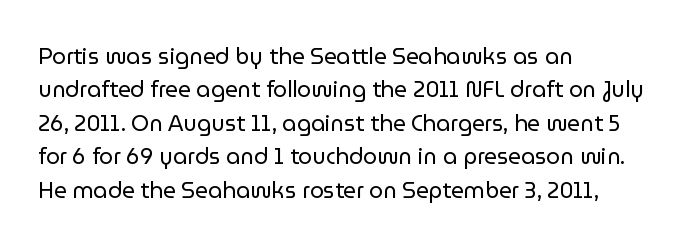
{"italic": "no", "bold": "no", "underline": "no", "align": "left", "line_spacing": "normal", "line_spacing_ratio": 1.52, "letter_spacing": "normal", "letter_spacing_em": 0.0, "glyph_px": 22}
